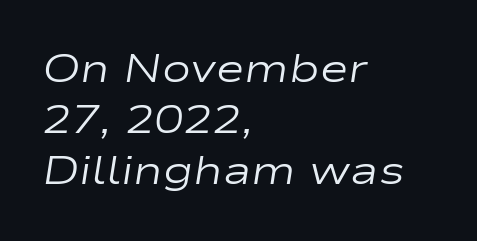
The face used here has a pronounced slope to its letters. The space beneath each line is pristine and unruled. Do the characters align in a grid? No, the font is proportional. Each new line begins a customary step beneath the previous one.
